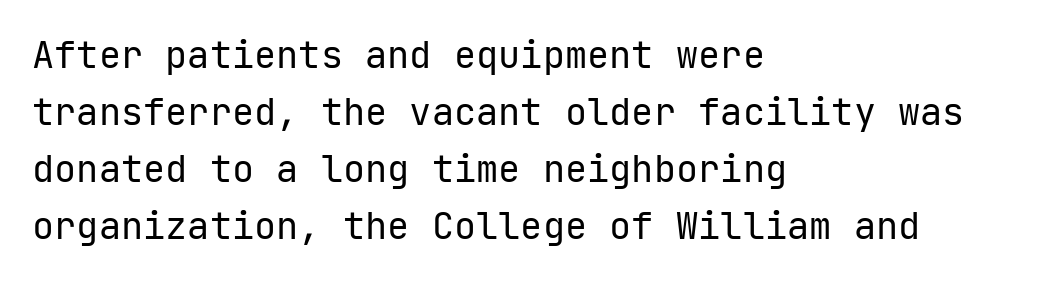
Classification — sans serif. These lines stack with their left ends in a neat column. The rendering uses typewriter-style spacing with identical character cells. Stroke thickness stays within the range of a standard reading face or lighter. This is roman type, the default non-slanted kind.
